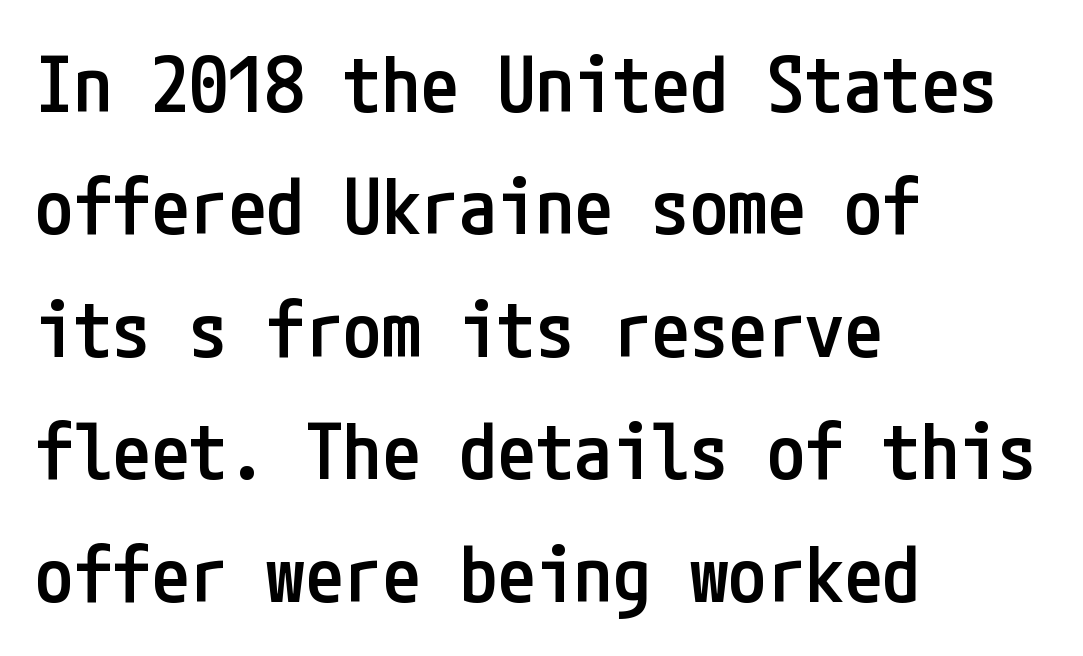
The image shows 77 px semibold, condensed sans-serif type, upright; set left-aligned, normal line spacing (1.59x), normal letter spacing, not underlined; low stroke contrast and a medium x-height.
